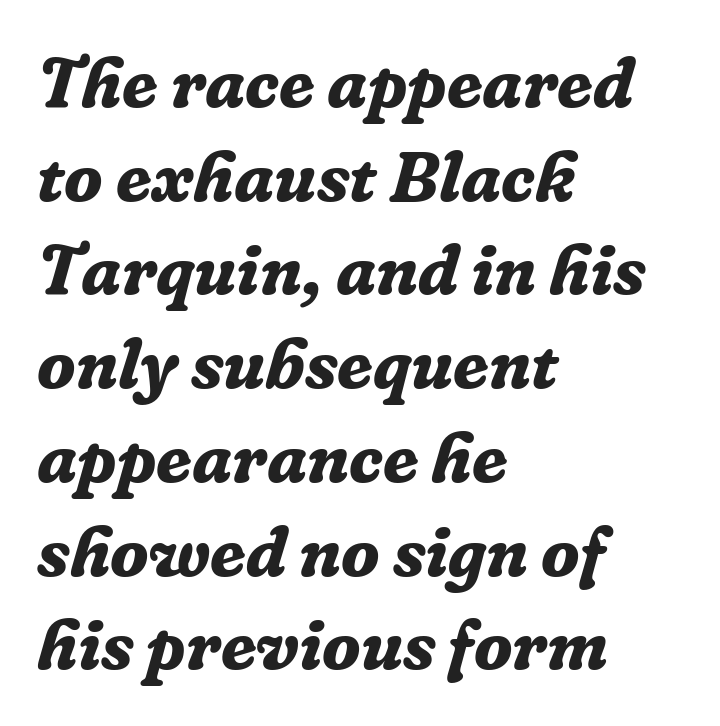
Q: Is the text bold? A: Yes.
Q: Is the text italic (slanted)? A: Yes, it leans right by about 16 degrees.
Q: Is the typeface a serif or a sans-serif typeface? A: Serif.
Q: Is the text underlined? A: No.
Q: How is the paragraph aligned? A: Left-aligned.
Q: Is the spacing between letters normal or unusually wide? A: Normal.
Q: Is the spacing between lines tight, normal or loose? A: Normal.
Q: Width (condensed, normal, or wide)? A: Normal.
Q: Stroke contrast? A: Low.
Q: x-height? A: Medium.
Q: Monospaced? A: No.
